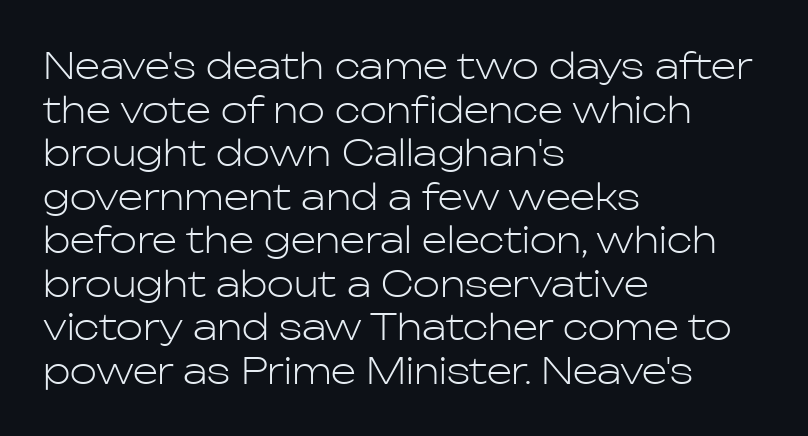
Posture: vertical. Tracking here is standard; glyphs follow each other at the usual distance. Examine the stroke ends and you'll find no serifs. Notice how the passage keeps a crisp vertical edge on the left only. Summary of weight: not heavy and not bold. The area under the type is left untouched.
